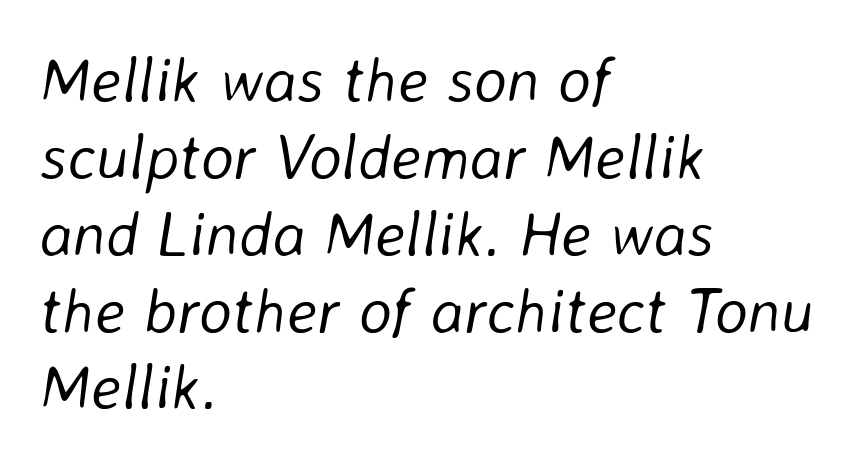
{"italic": "yes", "lean": "right", "slant_degrees": 8, "bold": "no", "weight": "light", "width": "normal", "stroke_contrast": "low", "x_height": "medium", "monospaced": "no", "underline": "no", "align": "left", "line_spacing_ratio": 1.22, "letter_spacing": "normal", "letter_spacing_em": 0.0, "glyph_px": 63}
